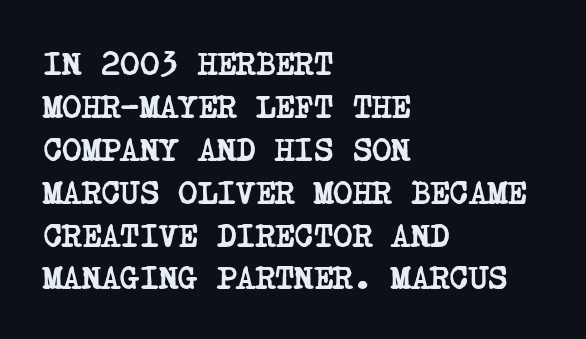
{"serif": "yes", "bold": "yes", "weight": "semibold", "width": "condensed", "stroke_contrast": "low", "x_height": "large", "underline": "no", "align": "left", "line_spacing": "normal", "line_spacing_ratio": 1.3, "letter_spacing": "normal", "letter_spacing_em": 0.0, "glyph_px": 33}
